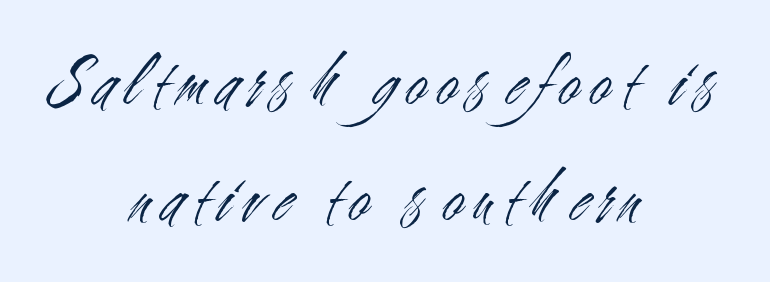
The image shows 76 px light, condensed sans-serif type; set centered, normal line spacing (1.52x), not underlined; medium stroke contrast and a small x-height.
